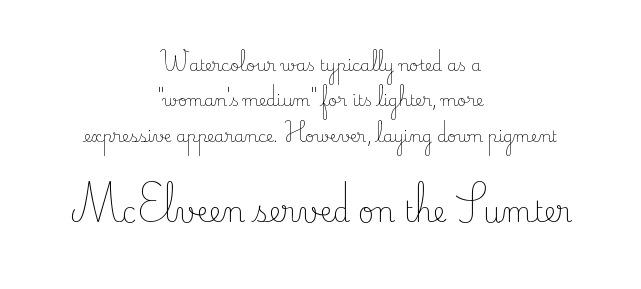
Q: Is the text bold? A: No.
Q: Is the text italic (slanted)? A: No, it is upright.
Q: Is the typeface a serif or a sans-serif typeface? A: Serif.
Q: Is the text underlined? A: No.
Q: How is the paragraph aligned? A: Centered.
Q: Is the spacing between letters normal or unusually wide? A: Normal.
Q: Is the spacing between lines tight, normal or loose? A: Loose.
Q: Which block of text is set in a larger size, the first (top) or the second (bottom)? A: The second (bottom) one.
Q: Width (condensed, normal, or wide)? A: Normal.
Q: Stroke contrast? A: Low.
Q: x-height? A: Small.
Q: Monospaced? A: No.
